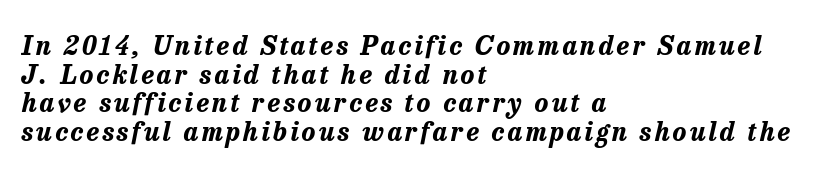
The image shows 26 px bold type, italic (leaning right); set left-aligned, tight line spacing (1.1x), not underlined.
